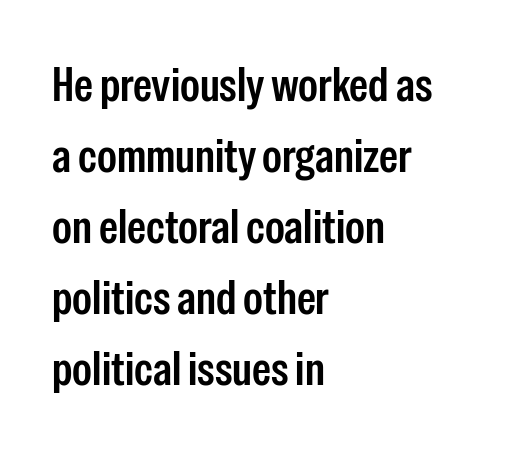
Q: Is the text italic (slanted)? A: No, it is upright.
Q: Is the typeface a serif or a sans-serif typeface? A: Sans-serif.
Q: Is the text underlined? A: No.
Q: How is the paragraph aligned? A: Left-aligned.
Q: Is the spacing between letters normal or unusually wide? A: Normal.
Q: Is the spacing between lines tight, normal or loose? A: Normal.
Q: Width (condensed, normal, or wide)? A: Condensed.
Q: Stroke contrast? A: Low.
Q: x-height? A: Medium.
Q: Monospaced? A: No.
